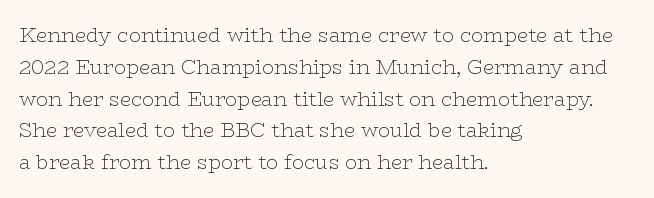
This is not heavy type; no bold has been used. Tracking here is standard; glyphs follow each other at the usual distance. Horizontal bands of white between lines are of average thickness. Underlining? Definitely not there. A student would call this left alignment; a typographer would say flush left, rag right.
